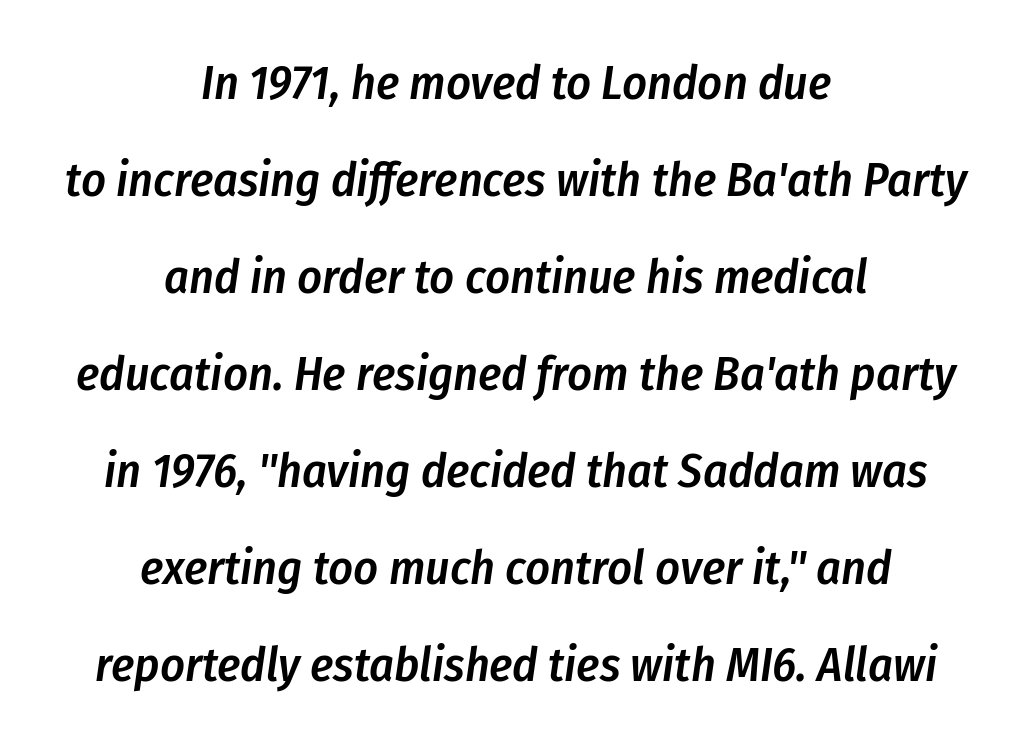
The image shows 48 px semibold, condensed type, italic (leaning right); set centered, loose line spacing (2.02x), normal letter spacing, not underlined; low stroke contrast and a medium x-height.
